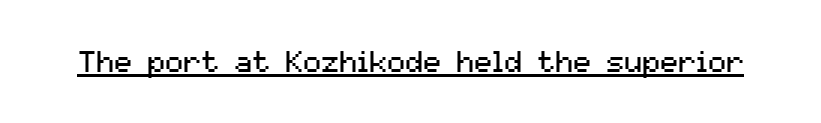
{"serif": "no", "italic": "no", "bold": "no", "weight": "regular", "width": "normal", "stroke_contrast": "medium", "x_height": "medium", "monospaced": "no", "underline": "yes", "letter_spacing": "normal", "letter_spacing_em": 0.0, "glyph_px": 30}
